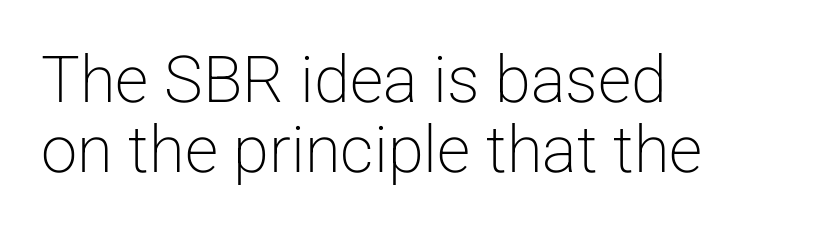
The image shows 65 px light sans-serif type, upright; set left-aligned, tight line spacing (1.07x), normal letter spacing, not underlined; low stroke contrast and a medium x-height.
